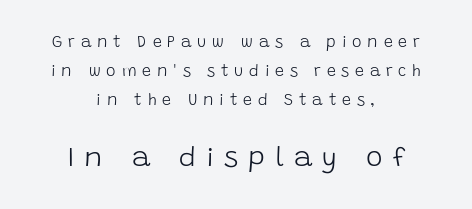
Q: Is the text bold? A: No.
Q: Is the text italic (slanted)? A: No, it is upright.
Q: Is the typeface a serif or a sans-serif typeface? A: Sans-serif.
Q: Is the text underlined? A: No.
Q: How is the paragraph aligned? A: Centered.
Q: Is the spacing between letters normal or unusually wide? A: Unusually wide.
Q: Which block of text is set in a larger size, the first (top) or the second (bottom)? A: The second (bottom) one.
Q: Width (condensed, normal, or wide)? A: Normal.
Q: Stroke contrast? A: Low.
Q: x-height? A: Large.
Q: Monospaced? A: No.
